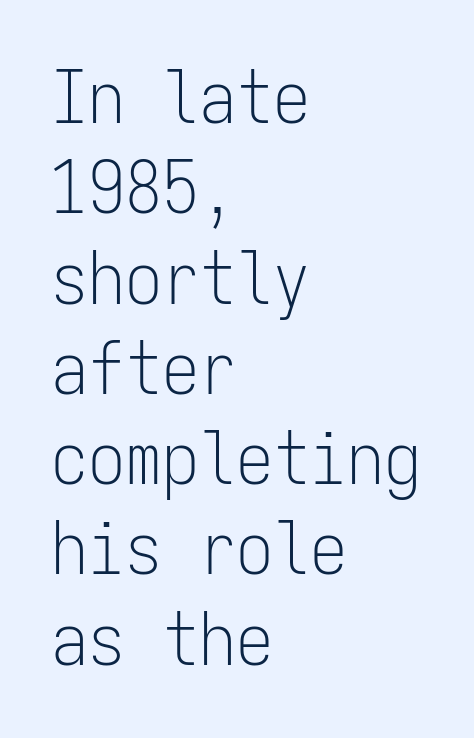
Q: Is the text bold? A: No.
Q: Is the text italic (slanted)? A: No, it is upright.
Q: Is the typeface a serif or a sans-serif typeface? A: Sans-serif.
Q: Is the text underlined? A: No.
Q: How is the paragraph aligned? A: Left-aligned.
Q: Is the spacing between letters normal or unusually wide? A: Normal.
Q: Width (condensed, normal, or wide)? A: Condensed.
Q: Stroke contrast? A: Low.
Q: x-height? A: Medium.
Q: Monospaced? A: Yes.
